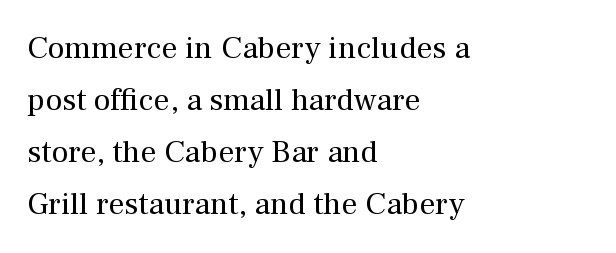
The image shows 32 px regular-weight serif type, upright; set left-aligned, normal line spacing (1.63x), normal letter spacing, not underlined; medium stroke contrast and a medium x-height.
